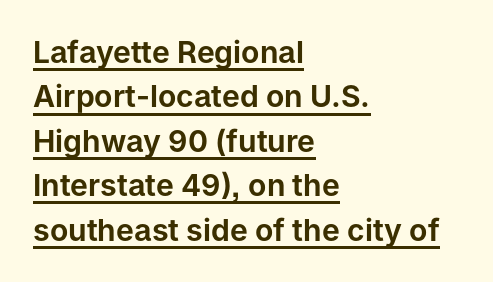
Q: Is the text italic (slanted)? A: No, it is upright.
Q: Is the typeface a serif or a sans-serif typeface? A: Sans-serif.
Q: Is the text underlined? A: Yes.
Q: How is the paragraph aligned? A: Left-aligned.
Q: Is the spacing between letters normal or unusually wide? A: Normal.
Q: Is the spacing between lines tight, normal or loose? A: Normal.
Q: Width (condensed, normal, or wide)? A: Normal.
Q: Stroke contrast? A: Low.
Q: x-height? A: Medium.
Q: Monospaced? A: No.
